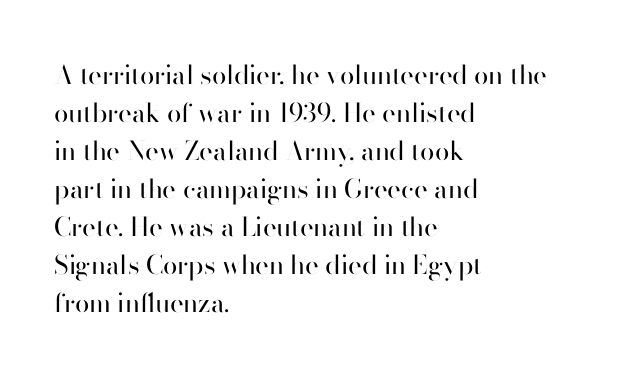
The image shows 26 px text type, upright; set left-aligned, normal line spacing (1.46x), normal letter spacing, not underlined.
